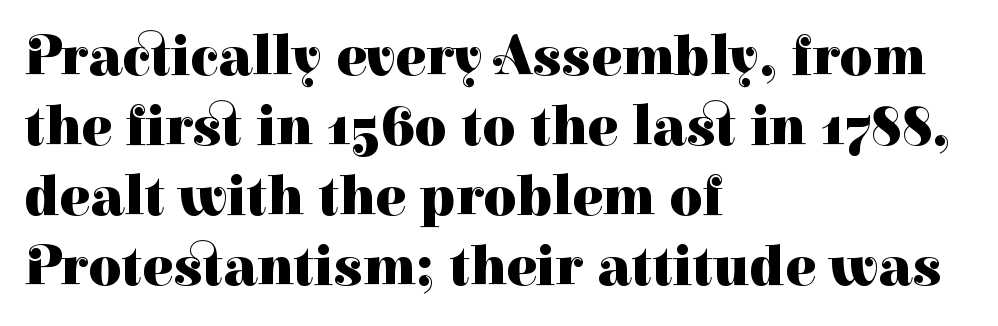
Q: Is the text bold? A: Yes.
Q: Is the text italic (slanted)? A: No, it is upright.
Q: Is the typeface a serif or a sans-serif typeface? A: Serif.
Q: Is the text underlined? A: No.
Q: How is the paragraph aligned? A: Left-aligned.
Q: Is the spacing between letters normal or unusually wide? A: Normal.
Q: Width (condensed, normal, or wide)? A: Normal.
Q: Stroke contrast? A: High.
Q: x-height? A: Medium.
Q: Monospaced? A: No.
